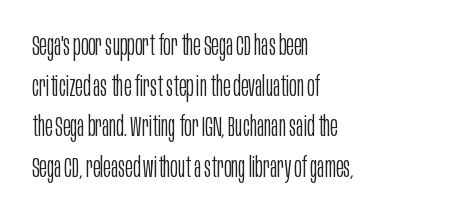
{"serif": "no", "italic": "no", "bold": "no", "weight": "light", "width": "condensed", "stroke_contrast": "low", "x_height": "large", "monospaced": "no", "underline": "no", "align": "left", "line_spacing": "normal", "line_spacing_ratio": 1.45, "letter_spacing": "normal", "letter_spacing_em": 0.0, "glyph_px": 28}
